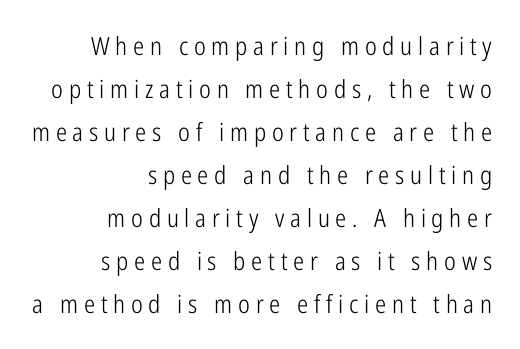
The image shows 25 px text type, upright; set right-aligned, line spacing 1.72x, unusually wide letter spacing (+0.23 em), not underlined.
